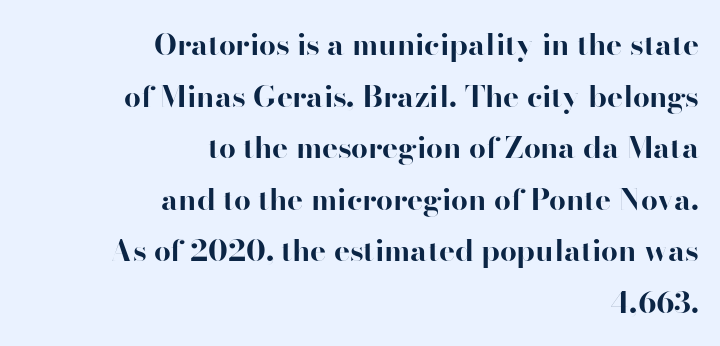
{"serif": "no", "italic": "no", "bold": "yes", "weight": "bold", "width": "normal", "stroke_contrast": "high", "x_height": "small", "monospaced": "no", "underline": "no", "align": "right", "line_spacing_ratio": 1.72, "letter_spacing": "normal", "letter_spacing_em": 0.0, "glyph_px": 30}
